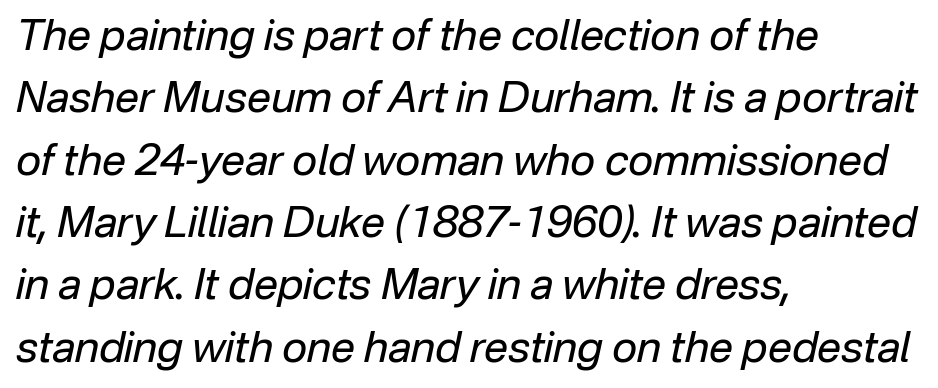
The image shows 43 px regular-weight type, italic (leaning right); set left-aligned, normal line spacing (1.45x), normal letter spacing, not underlined; low stroke contrast and a medium x-height.
